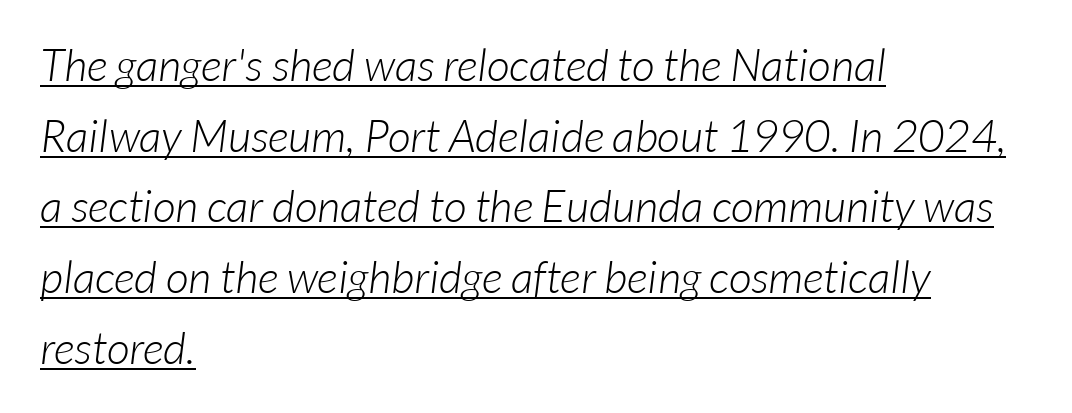
The image shows 45 px light sans-serif type; set left-aligned, normal line spacing (1.57x), normal letter spacing, underlined; low stroke contrast and a medium x-height.
